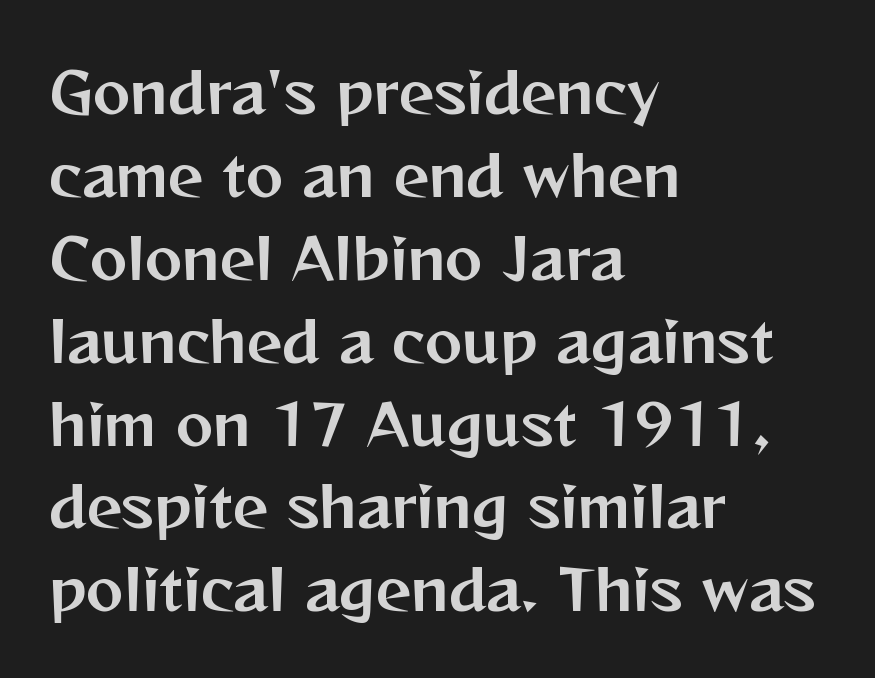
Q: Is the text italic (slanted)? A: No, it is upright.
Q: Is the typeface a serif or a sans-serif typeface? A: Sans-serif.
Q: Is the text underlined? A: No.
Q: How is the paragraph aligned? A: Left-aligned.
Q: Is the spacing between letters normal or unusually wide? A: Normal.
Q: Is the spacing between lines tight, normal or loose? A: Normal.
Q: Width (condensed, normal, or wide)? A: Normal.
Q: Stroke contrast? A: Medium.
Q: x-height? A: Medium.
Q: Monospaced? A: No.
